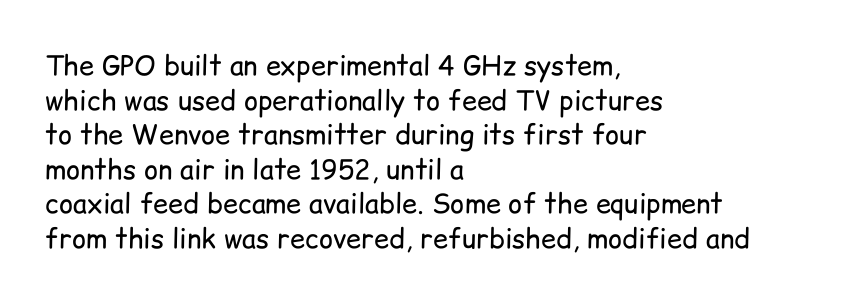
The block of text has a typical density, with ordinary space between rows. Which margin do the lines hug? The left one — the right edge is uneven. The space directly below the letters is spotless. This is the regular roman posture of the typeface. Does extra space separate the letters? No, they use regular spacing.
